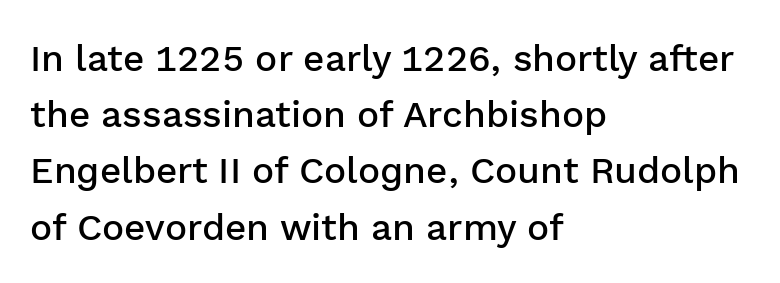
{"serif": "no", "italic": "no", "bold": "semi", "weight": "semibold", "width": "normal", "stroke_contrast": "low", "x_height": "medium", "monospaced": "no", "underline": "no", "align": "left", "line_spacing": "normal", "line_spacing_ratio": 1.52, "letter_spacing": "normal", "letter_spacing_em": 0.0, "glyph_px": 37}
